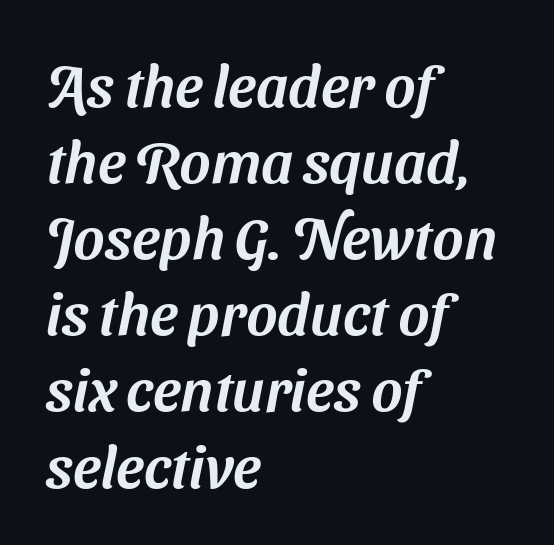
Q: Is the typeface a serif or a sans-serif typeface? A: Sans-serif.
Q: Is the text underlined? A: No.
Q: How is the paragraph aligned? A: Left-aligned.
Q: Is the spacing between letters normal or unusually wide? A: Normal.
Q: Is the spacing between lines tight, normal or loose? A: Normal.
Q: Width (condensed, normal, or wide)? A: Normal.
Q: Stroke contrast? A: Medium.
Q: x-height? A: Medium.
Q: Monospaced? A: No.
